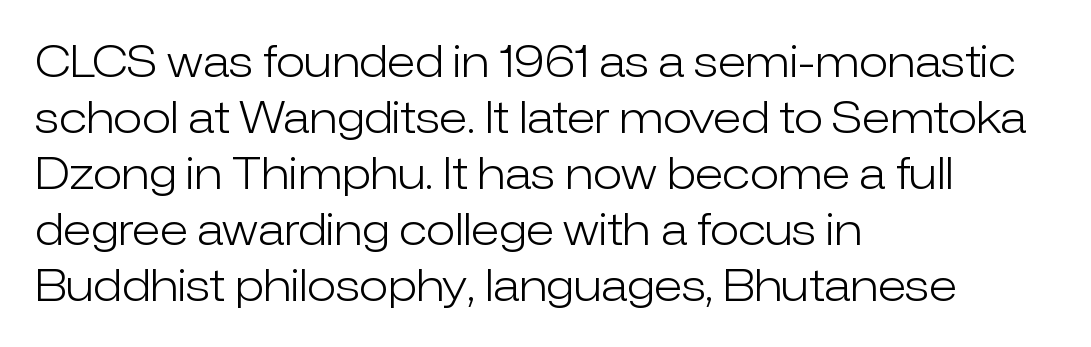
Q: Is the text bold? A: No.
Q: Is the text italic (slanted)? A: No, it is upright.
Q: Is the typeface a serif or a sans-serif typeface? A: Sans-serif.
Q: Is the text underlined? A: No.
Q: How is the paragraph aligned? A: Left-aligned.
Q: Is the spacing between letters normal or unusually wide? A: Normal.
Q: Is the spacing between lines tight, normal or loose? A: Normal.
Q: Width (condensed, normal, or wide)? A: Normal.
Q: Stroke contrast? A: Low.
Q: x-height? A: Medium.
Q: Monospaced? A: No.
